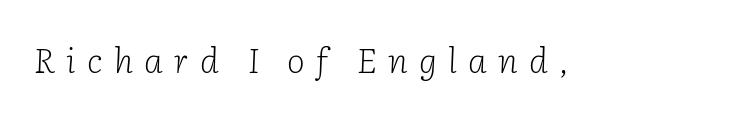
{"serif": "yes", "italic": "yes", "lean": "right", "slant_degrees": 2, "bold": "no", "weight": "light", "width": "normal", "stroke_contrast": "low", "x_height": "medium", "monospaced": "no", "underline": "no", "letter_spacing": "wide", "letter_spacing_em": 0.33, "glyph_px": 34}
